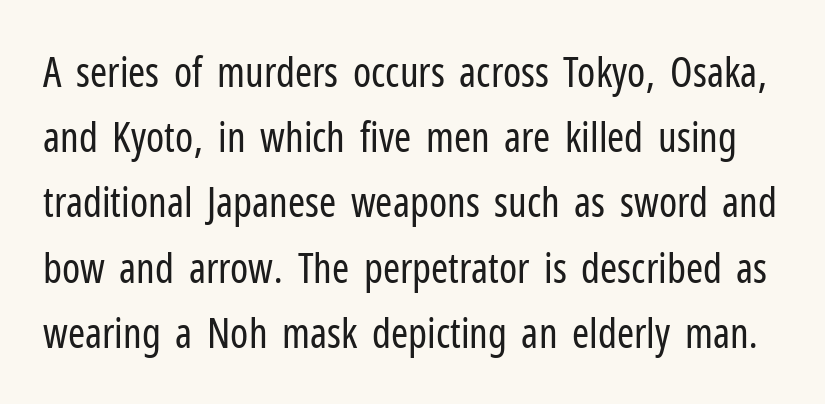
Character widths vary here, with narrow letters taking less room than wide ones. The typeface has the unassuming heft of standard copy or less. The face used here is rendered with its standard letterfit. Interline gaps are of average width in this sample. If you drew a line through each stem, it would be perfectly vertical. These lines are composed in type without serifs.
